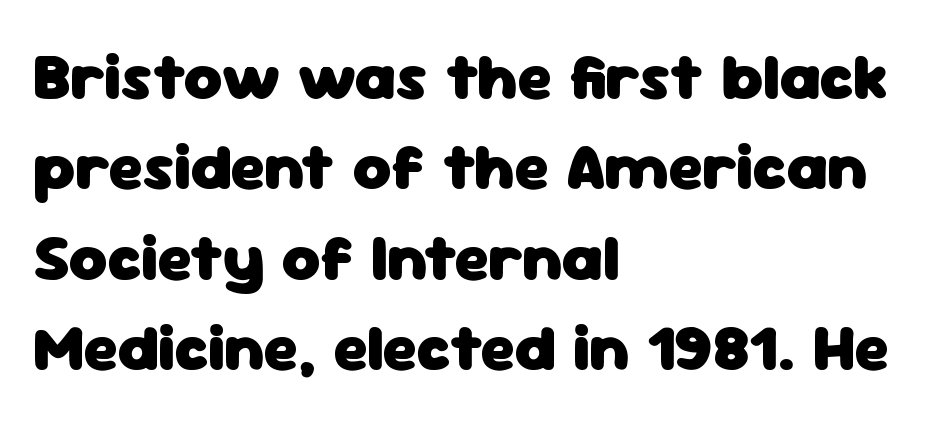
Q: Is the text bold? A: Yes.
Q: Is the text italic (slanted)? A: No, it is upright.
Q: Is the typeface a serif or a sans-serif typeface? A: Sans-serif.
Q: Is the text underlined? A: No.
Q: How is the paragraph aligned? A: Left-aligned.
Q: Is the spacing between letters normal or unusually wide? A: Normal.
Q: Is the spacing between lines tight, normal or loose? A: Normal.
Q: Width (condensed, normal, or wide)? A: Normal.
Q: Stroke contrast? A: Low.
Q: x-height? A: Medium.
Q: Monospaced? A: No.
